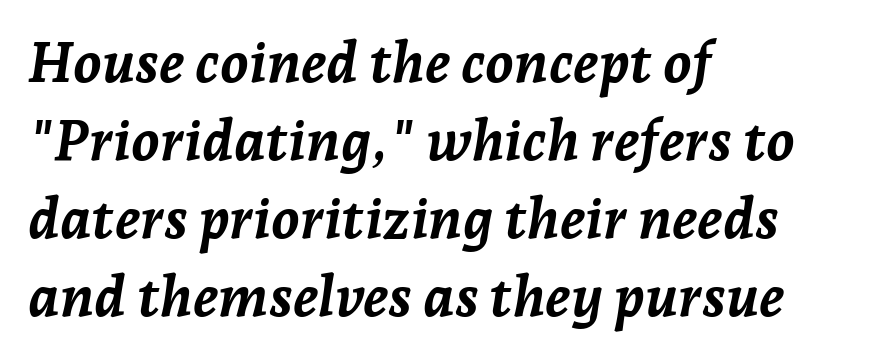
Q: Is the text bold? A: Yes.
Q: Is the text italic (slanted)? A: Yes, it leans right by about 7 degrees.
Q: Is the text underlined? A: No.
Q: How is the paragraph aligned? A: Left-aligned.
Q: Is the spacing between letters normal or unusually wide? A: Normal.
Q: Is the spacing between lines tight, normal or loose? A: Normal.
Q: Width (condensed, normal, or wide)? A: Normal.
Q: Stroke contrast? A: Low.
Q: x-height? A: Medium.
Q: Monospaced? A: No.
